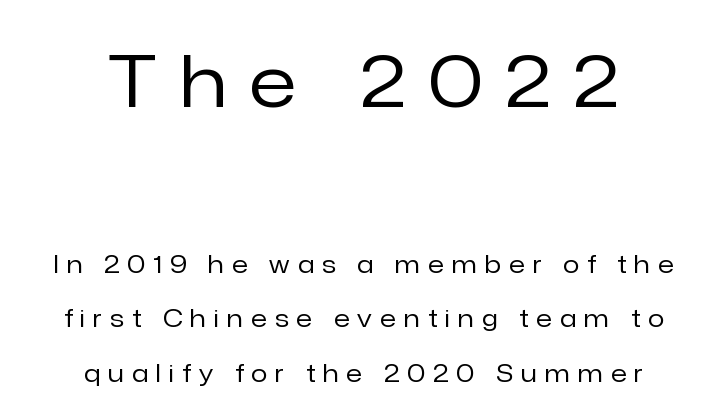
The image shows 71 px regular-weight sans-serif type, upright; set centered, loose line spacing (2.26x), unusually wide letter spacing (+0.34 em), not underlined; the first (top) block is 2.96x larger; low stroke contrast and a medium x-height.
